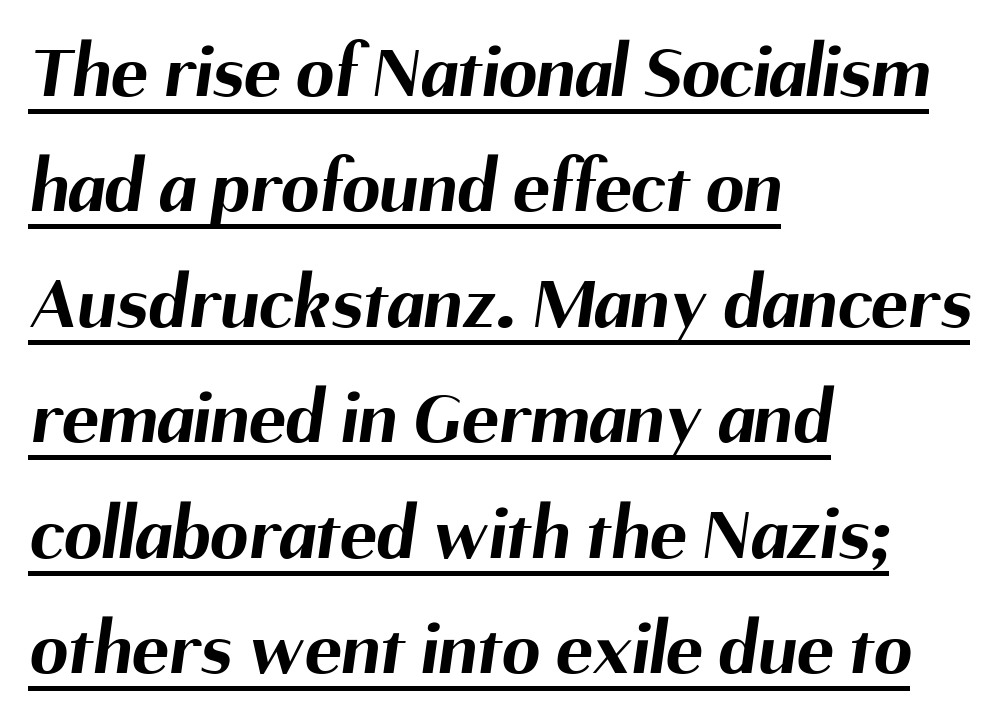
The passage shown has conventional tracking throughout. Unlike a traditional serif, this face leaves its strokes unadorned. Typographic density is high because the face is bold. Each letter keeps its own natural width here, so spacing adapts to shape. Like a heading marked for emphasis, these lines bear an underscore. The lines in this sample share a left origin and differ only in where they stop.
